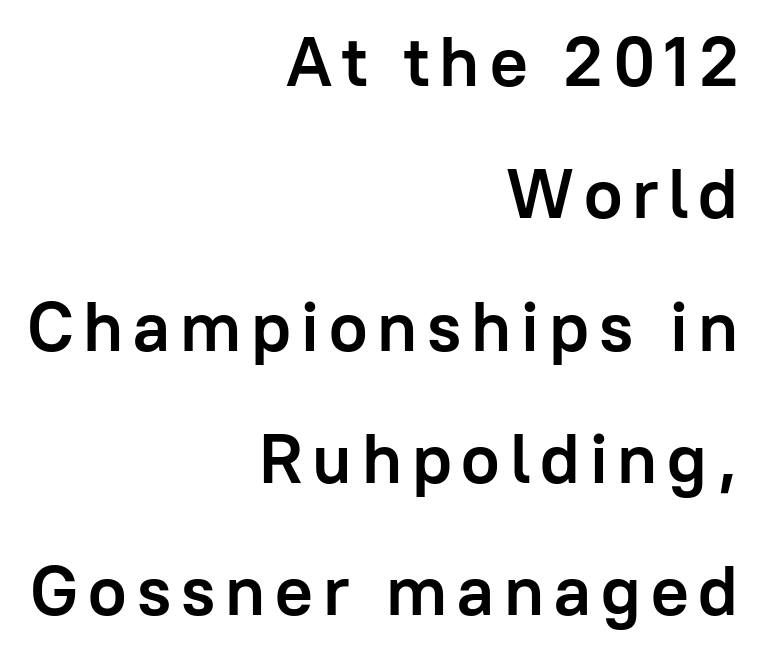
The image shows 70 px semibold sans-serif type, upright; set right-aligned, line spacing 1.89x, not underlined; low stroke contrast and a medium x-height.
